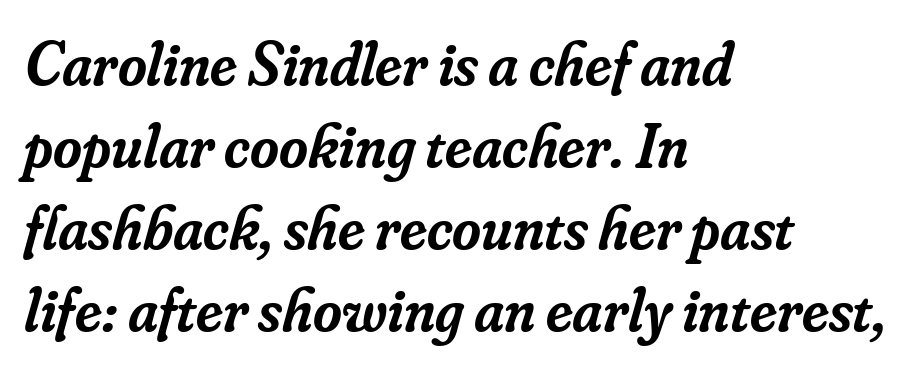
Q: Is the text bold? A: Semi-bold.
Q: Is the text italic (slanted)? A: Yes, it leans right by about 16 degrees.
Q: Is the typeface a serif or a sans-serif typeface? A: Serif.
Q: Is the text underlined? A: No.
Q: How is the paragraph aligned? A: Left-aligned.
Q: Is the spacing between letters normal or unusually wide? A: Normal.
Q: Is the spacing between lines tight, normal or loose? A: Normal.
Q: Width (condensed, normal, or wide)? A: Normal.
Q: Stroke contrast? A: Low.
Q: x-height? A: Small.
Q: Monospaced? A: No.
